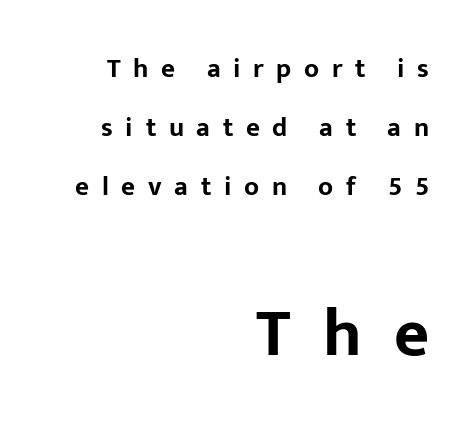
The image shows 68 px bold sans-serif type, upright; set right-aligned, loose line spacing (2.19x), unusually wide letter spacing (+0.47 em), not underlined; the second (bottom) block is 2.52x larger; low stroke contrast and a medium x-height.
